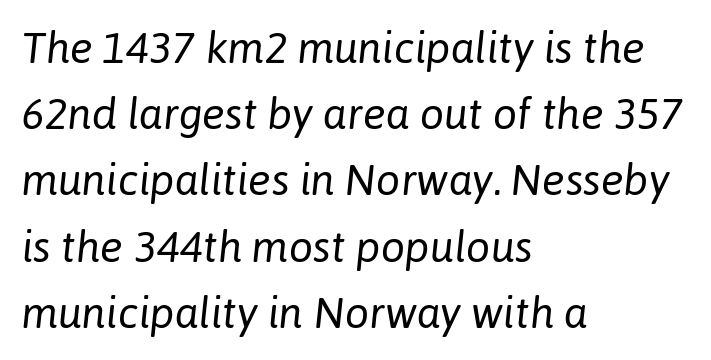
The image shows 43 px regular-weight type, italic (leaning right); set left-aligned, normal line spacing (1.54x), normal letter spacing, not underlined; low stroke contrast and a medium x-height.
